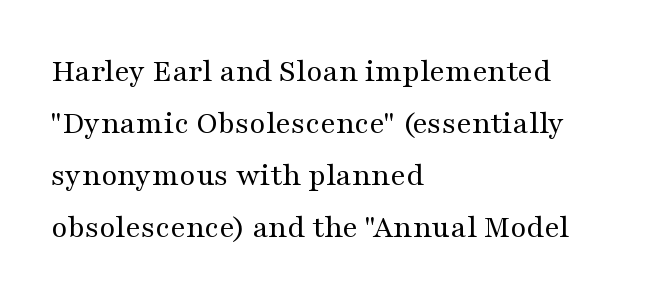
Regarding serifs, this sample has them. Each new line begins a customary step beneath the previous one. Glyph-to-glyph distance matches everyday printed text. If you drew a line through each stem, it would be perfectly vertical. The string is rendered with underlining switched off. Weight: in the light-to-regular range.
